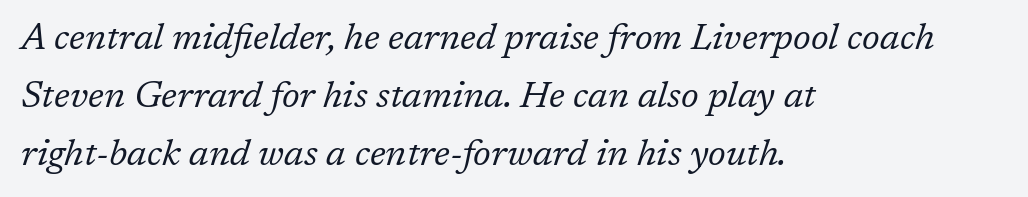
{"serif": "yes", "italic": "yes", "lean": "right", "slant_degrees": 17, "bold": "no", "weight": "regular", "width": "normal", "stroke_contrast": "low", "x_height": "medium", "monospaced": "no", "underline": "no", "align": "left", "line_spacing": "normal", "line_spacing_ratio": 1.57, "letter_spacing": "normal", "letter_spacing_em": 0.0, "glyph_px": 37}
